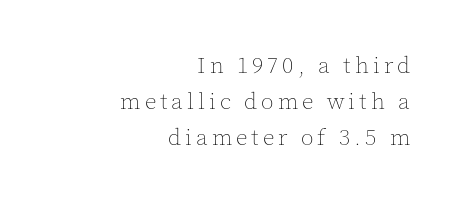
Q: Is the text bold? A: No.
Q: Is the text italic (slanted)? A: No, it is upright.
Q: Is the text underlined? A: No.
Q: How is the paragraph aligned? A: Right-aligned.
Q: Is the spacing between lines tight, normal or loose? A: Normal.
